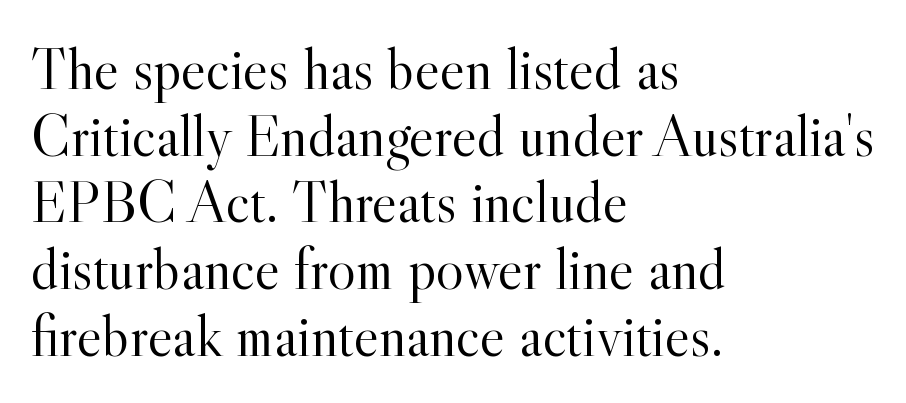
{"serif": "yes", "italic": "no", "bold": "no", "weight": "light", "width": "normal", "x_height": "small", "monospaced": "no", "underline": "no", "align": "left", "line_spacing": "tight", "line_spacing_ratio": 1.13, "letter_spacing": "normal", "letter_spacing_em": 0.0, "glyph_px": 59}
